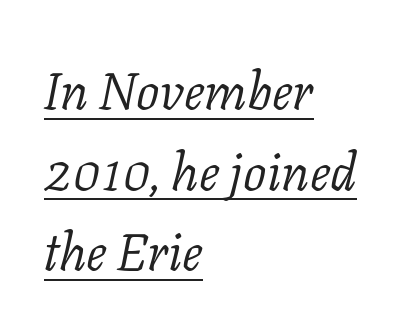
The image shows 52 px light serif type, italic (leaning right); set left-aligned, normal line spacing (1.55x), normal letter spacing, underlined; low stroke contrast and a medium x-height.
